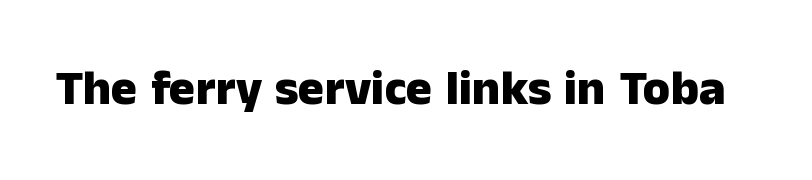
Q: Is the text bold? A: Yes.
Q: Is the text italic (slanted)? A: No, it is upright.
Q: Is the typeface a serif or a sans-serif typeface? A: Sans-serif.
Q: Is the text underlined? A: No.
Q: Is the spacing between letters normal or unusually wide? A: Normal.
Q: Width (condensed, normal, or wide)? A: Normal.
Q: Stroke contrast? A: Low.
Q: x-height? A: Medium.
Q: Monospaced? A: No.
